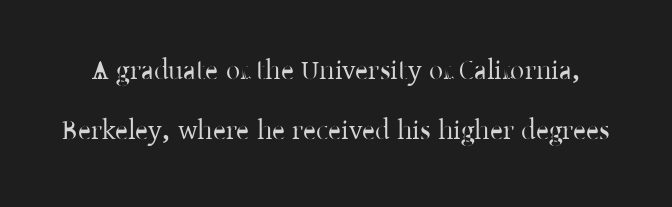
The image shows 28 px serif type, upright; set loose line spacing (2.16x), normal letter spacing, not underlined; low stroke contrast and a medium x-height.
